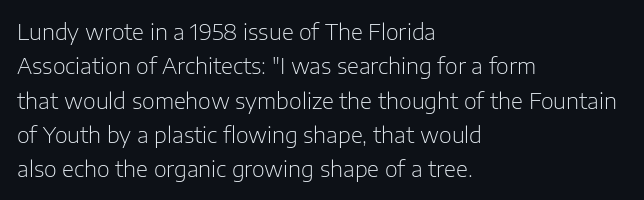
Q: Is the text bold? A: No.
Q: Is the text italic (slanted)? A: No, it is upright.
Q: Is the text underlined? A: No.
Q: How is the paragraph aligned? A: Left-aligned.
Q: Is the spacing between letters normal or unusually wide? A: Normal.
Q: Is the spacing between lines tight, normal or loose? A: Normal.
